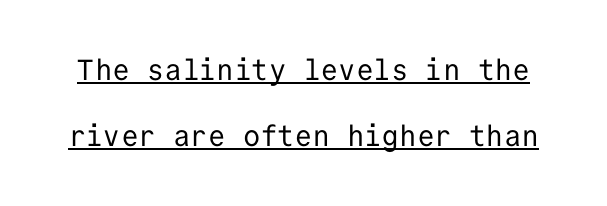
The image shows 29 px regular-weight sans-serif type, upright, monospaced; set loose line spacing (2.28x), normal letter spacing, underlined; low stroke contrast and a medium x-height.
